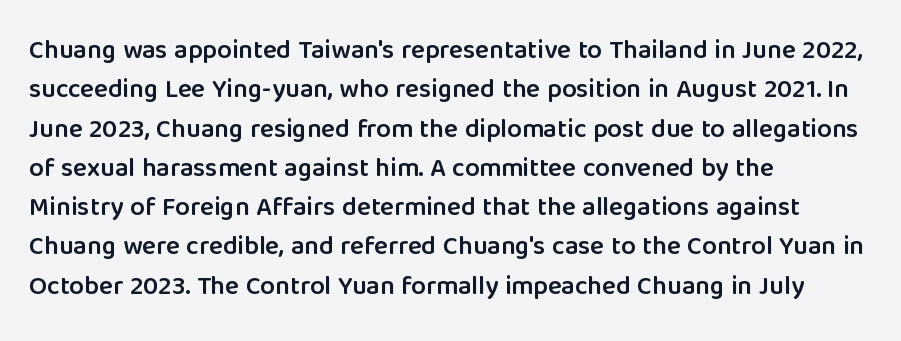
Q: Is the text bold? A: Semi-bold.
Q: Is the text italic (slanted)? A: No, it is upright.
Q: Is the text underlined? A: No.
Q: How is the paragraph aligned? A: Left-aligned.
Q: Is the spacing between letters normal or unusually wide? A: Normal.
Q: Is the spacing between lines tight, normal or loose? A: Normal.
